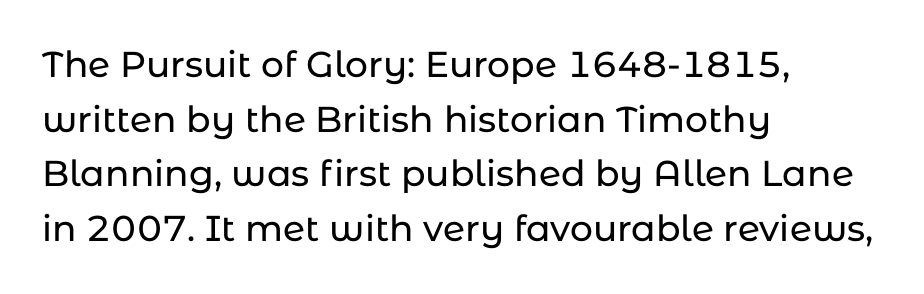
Q: Is the text italic (slanted)? A: No, it is upright.
Q: Is the typeface a serif or a sans-serif typeface? A: Sans-serif.
Q: Is the text underlined? A: No.
Q: How is the paragraph aligned? A: Left-aligned.
Q: Is the spacing between letters normal or unusually wide? A: Normal.
Q: Is the spacing between lines tight, normal or loose? A: Normal.
Q: Width (condensed, normal, or wide)? A: Normal.
Q: Stroke contrast? A: Low.
Q: x-height? A: Medium.
Q: Monospaced? A: No.
